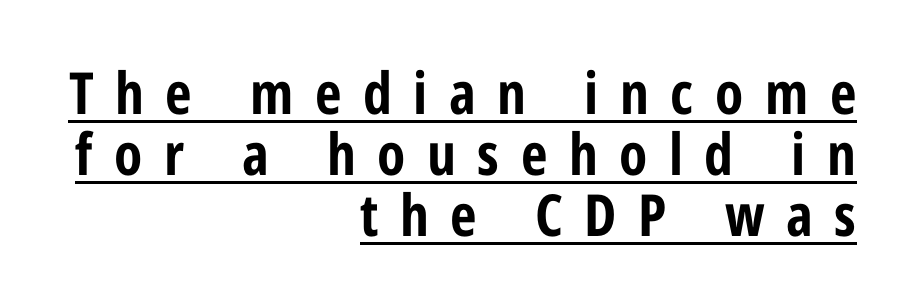
{"serif": "no", "italic": "no", "bold": "yes", "weight": "bold", "width": "condensed", "stroke_contrast": "low", "x_height": "medium", "monospaced": "no", "underline": "yes", "align": "right", "line_spacing": "tight", "line_spacing_ratio": 1.05, "letter_spacing": "wide", "letter_spacing_em": 0.37, "glyph_px": 58}
